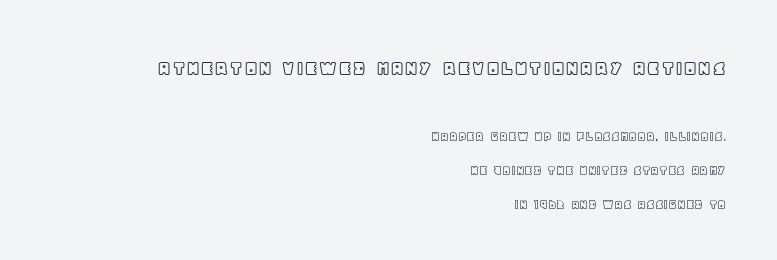
{"italic": "no", "underline": "no", "align": "right", "line_spacing": "loose", "line_spacing_ratio": 2.45, "letter_spacing": "normal", "letter_spacing_em": 0.0, "larger_block": "first", "size_ratio": 1.64, "glyph_px": 23}
